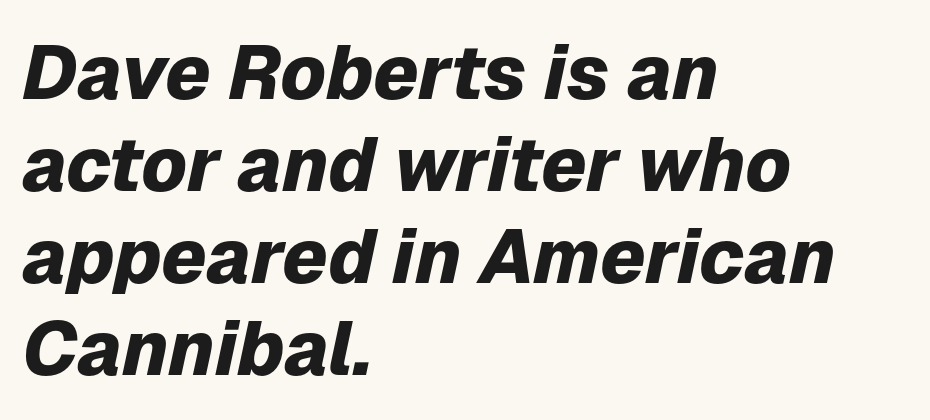
Honestly, there is no underline to notice here at all. Look at the tracking — it's just the regular setting, nothing added. A typesetter would call this proportional, since set widths differ per character. These lines were composed using italics.
